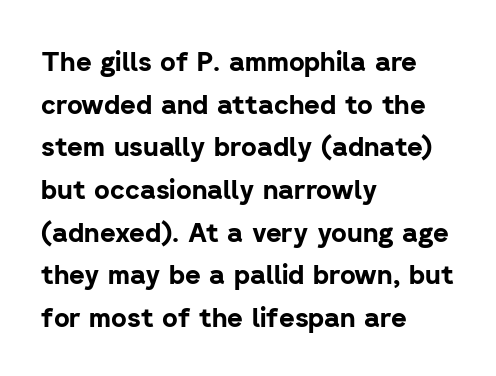
The image shows 27 px bold type, upright; set left-aligned, normal line spacing (1.58x), normal letter spacing, not underlined.
